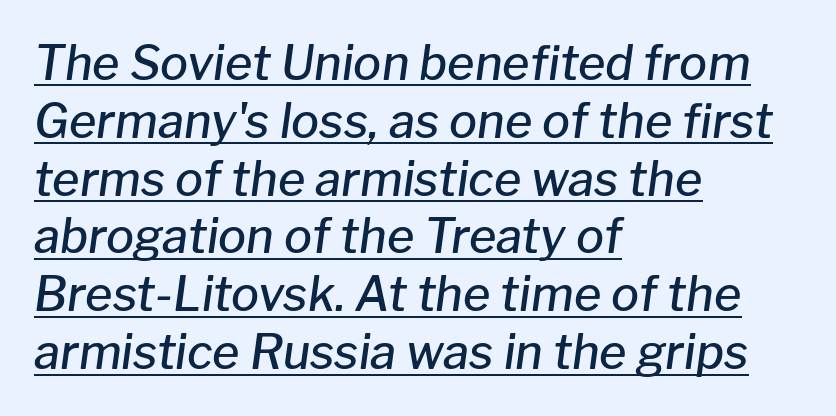
You can tell it's italic because the verticals aren't actually vertical. Do the characters align in a grid? No, the font is proportional. A student would call this left alignment; a typographer would say flush left, rag right. Semibold letterforms, between regular and bold.
